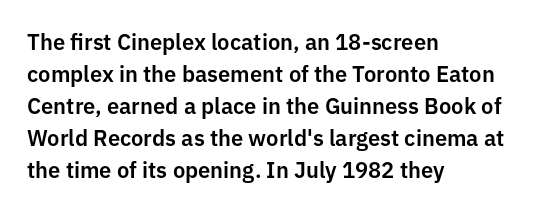
{"italic": "no", "underline": "no", "align": "left", "line_spacing": "normal", "line_spacing_ratio": 1.45, "letter_spacing": "normal", "letter_spacing_em": 0.0, "glyph_px": 22}
